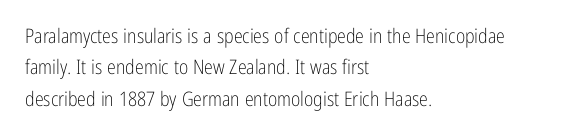
Line spacing here is normal. A typesetter would mark this as roman, not italic. The specimen omits any rule beneath the text block's lines. The rag falls on the right side of this text block. The characters are drawn with everyday or finer stroke widths.
